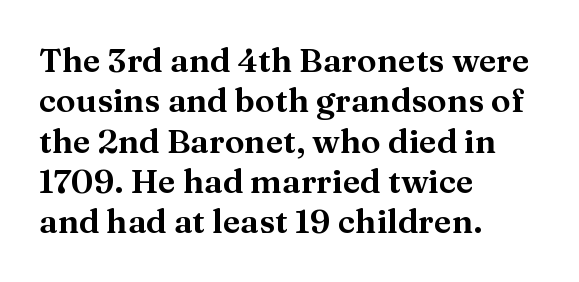
The image shows 33 px serif type, upright; set left-aligned, line spacing 1.22x, normal letter spacing, not underlined; medium stroke contrast and a medium x-height.
